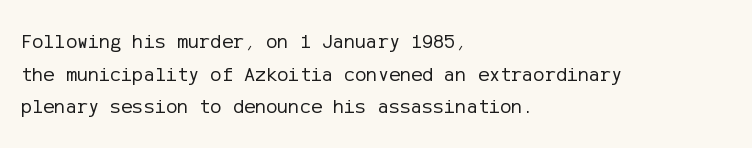
Q: Is the text bold? A: No.
Q: Is the text italic (slanted)? A: No, it is upright.
Q: Is the text underlined? A: No.
Q: How is the paragraph aligned? A: Left-aligned.
Q: Is the spacing between letters normal or unusually wide? A: Normal.
Q: Is the spacing between lines tight, normal or loose? A: Normal.
